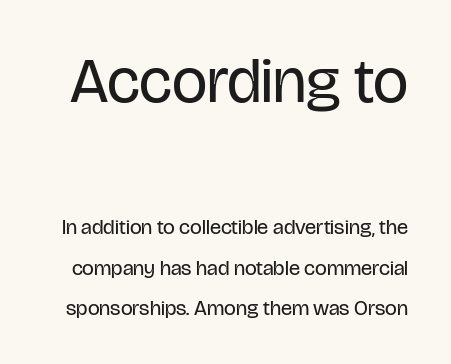
No feet cap the strokes, marking this as sans-serif type. The rendering uses natural spacing where letterforms have individual widths. A typesetter would mark this as roman, not italic. The font sits on the lighter half of the weight spectrum, regular included.
